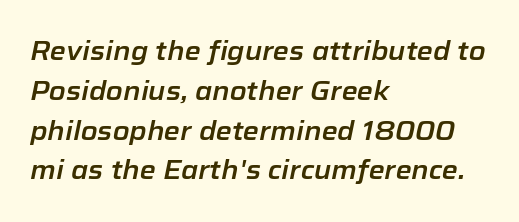
Decoration check: the copy has no underline. Quick note: italic. Successive baselines arrive at the customary interval. Words appear dense and cohesive because spacing is normal. The ragged edge is on the right, which tells us the setting is flush left.
